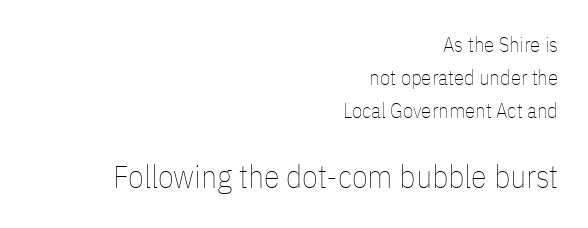
{"italic": "no", "bold": "no", "weight": "thin", "width": "condensed", "stroke_contrast": "low", "x_height": "medium", "monospaced": "no", "underline": "no", "align": "right", "line_spacing": "normal", "line_spacing_ratio": 1.58, "letter_spacing": "normal", "letter_spacing_em": 0.0, "larger_block": "second", "size_ratio": 1.52, "glyph_px": 32}
